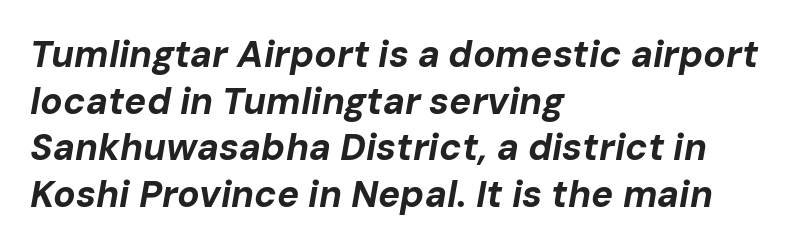
These lines are rendered in a variable-pitch font. Is the type bold? Yes — the strokes are clearly thick and heavy. Compared with typical body copy, the letter spacing here is the same. Line starts are locked; line ends wander. The rendering applies a slant to the glyphs.
